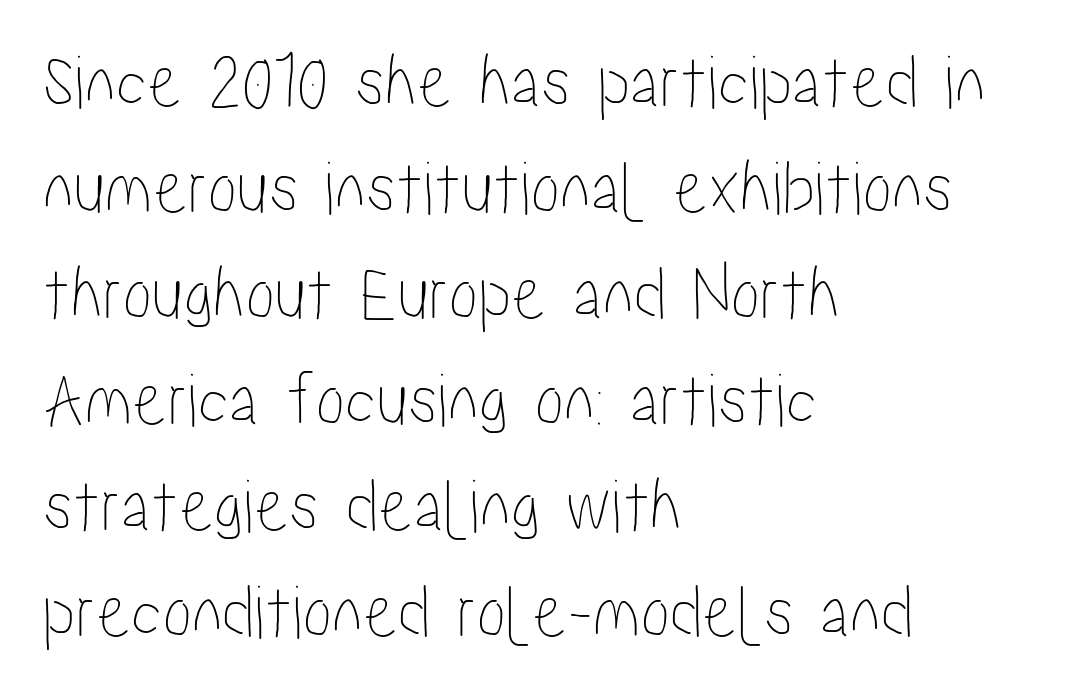
{"italic": "no", "width": "condensed", "stroke_contrast": "low", "x_height": "medium", "monospaced": "no", "underline": "no", "align": "left", "line_spacing": "normal", "line_spacing_ratio": 1.36, "letter_spacing": "normal", "letter_spacing_em": 0.0, "glyph_px": 78}
